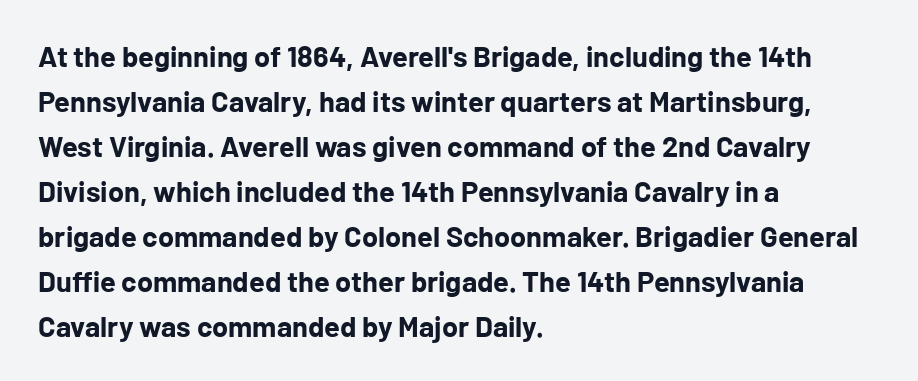
Q: Is the text bold? A: Yes.
Q: Is the text italic (slanted)? A: No, it is upright.
Q: Is the typeface a serif or a sans-serif typeface? A: Sans-serif.
Q: Is the text underlined? A: No.
Q: How is the paragraph aligned? A: Left-aligned.
Q: Is the spacing between letters normal or unusually wide? A: Normal.
Q: Is the spacing between lines tight, normal or loose? A: Normal.
Q: Width (condensed, normal, or wide)? A: Normal.
Q: Stroke contrast? A: Low.
Q: x-height? A: Medium.
Q: Monospaced? A: No.
